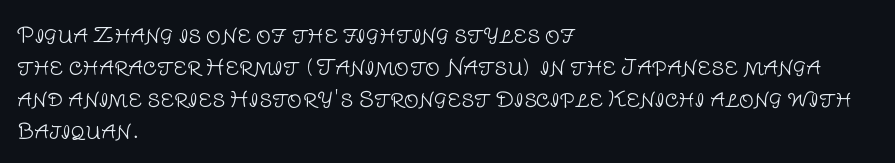
Is the block centered? No — it sits flush against the left margin. Honestly, the row spacing looks completely unremarkable. Check under the words: just untouched page. Nobody touched the tracking dial on this one.
